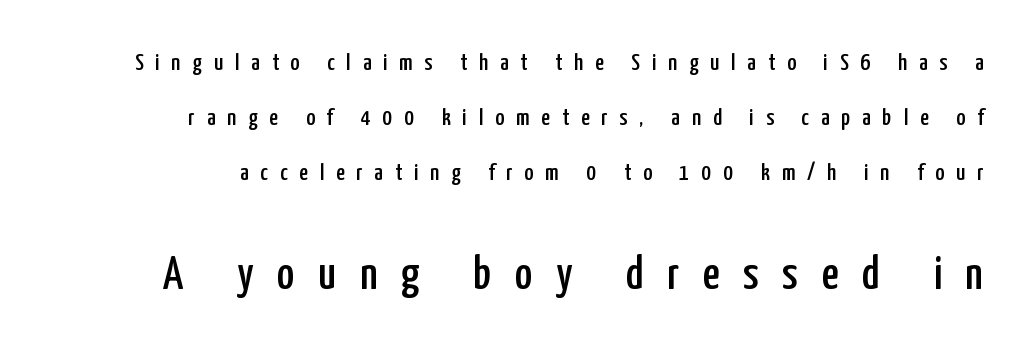
{"serif": "no", "italic": "no", "width": "condensed", "stroke_contrast": "low", "x_height": "medium", "monospaced": "no", "underline": "no", "line_spacing": "loose", "line_spacing_ratio": 2.29, "letter_spacing": "wide", "letter_spacing_em": 0.5, "larger_block": "second", "size_ratio": 1.96, "glyph_px": 47}
